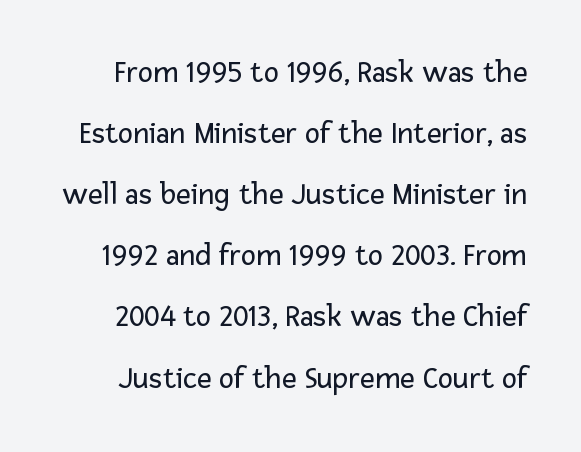
{"serif": "no", "italic": "no", "bold": "no", "weight": "regular", "width": "normal", "stroke_contrast": "low", "x_height": "medium", "monospaced": "no", "underline": "no", "line_spacing": "loose", "line_spacing_ratio": 1.91, "letter_spacing": "normal", "letter_spacing_em": 0.0, "glyph_px": 32}
